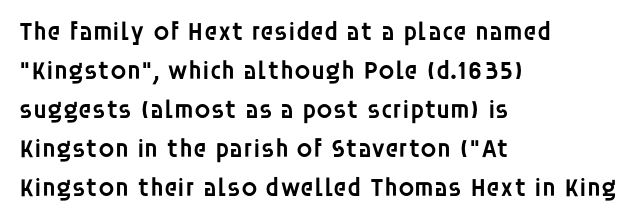
{"italic": "no", "bold": "semi", "underline": "no", "align": "left", "line_spacing": "normal", "line_spacing_ratio": 1.5, "letter_spacing": "normal", "letter_spacing_em": 0.0, "glyph_px": 26}
